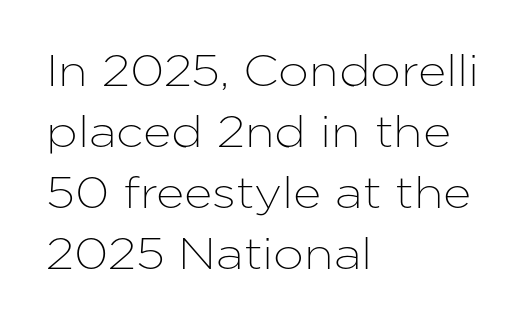
The glyphs in this specimen are sans serif. Bare-footed words on every line. Posture: upright roman. Does the copy run flush right? No — it runs flush left.
